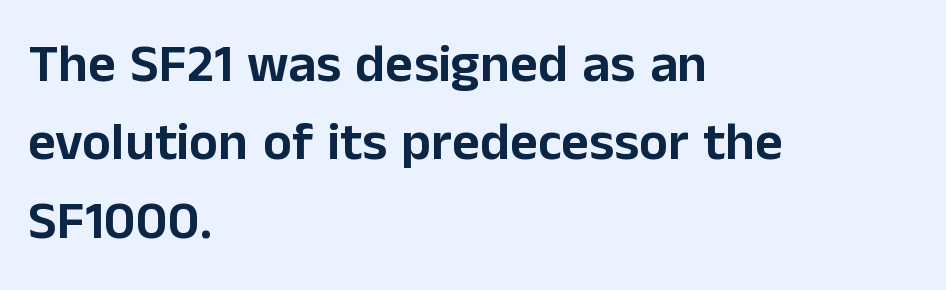
{"serif": "no", "italic": "no", "width": "normal", "stroke_contrast": "low", "x_height": "medium", "monospaced": "no", "underline": "no", "align": "left", "line_spacing": "normal", "line_spacing_ratio": 1.45, "letter_spacing": "normal", "letter_spacing_em": 0.0, "glyph_px": 54}
